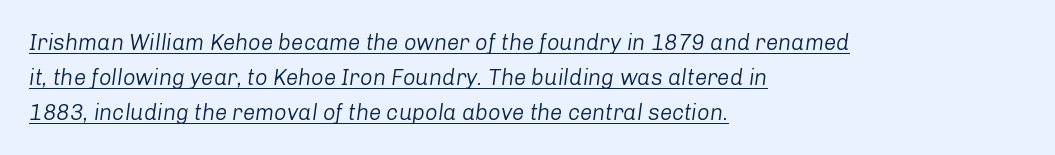
{"italic": "yes", "lean": "right", "slant_degrees": 8, "bold": "no", "underline": "yes", "align": "left", "line_spacing": "normal", "line_spacing_ratio": 1.59, "letter_spacing": "normal", "letter_spacing_em": 0.0, "glyph_px": 22}
